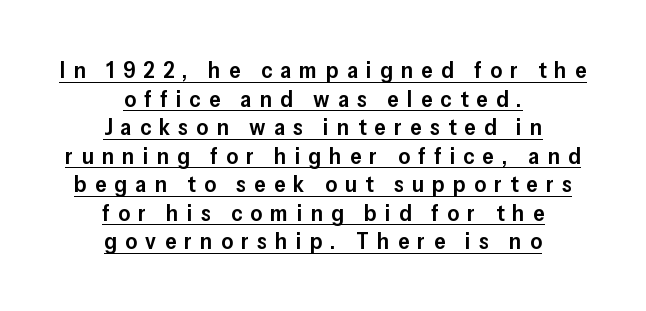
The image shows 23 px text type, upright; set centered, line spacing 1.24x, unusually wide letter spacing (+0.36 em), underlined.
